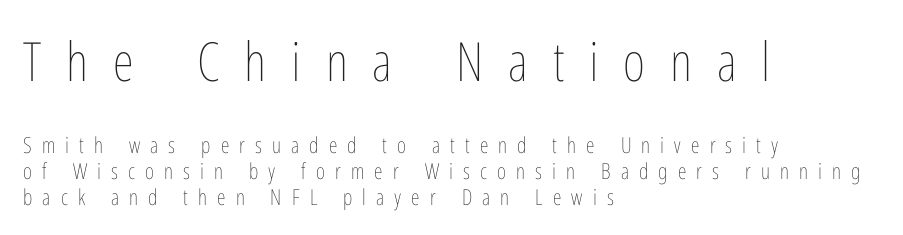
Q: Is the text bold? A: No.
Q: Is the text italic (slanted)? A: No, it is upright.
Q: Is the text underlined? A: No.
Q: How is the paragraph aligned? A: Left-aligned.
Q: Is the spacing between letters normal or unusually wide? A: Unusually wide.
Q: Which block of text is set in a larger size, the first (top) or the second (bottom)? A: The first (top) one.
Q: Width (condensed, normal, or wide)? A: Condensed.
Q: Stroke contrast? A: Low.
Q: x-height? A: Medium.
Q: Monospaced? A: No.
